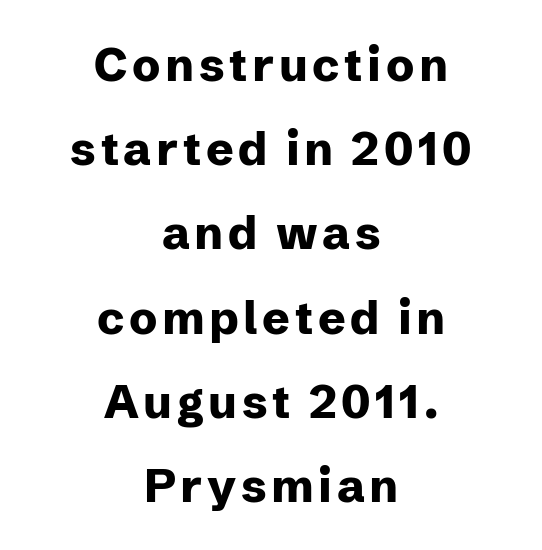
Q: Is the text bold? A: Yes.
Q: Is the text italic (slanted)? A: No, it is upright.
Q: Is the typeface a serif or a sans-serif typeface? A: Sans-serif.
Q: Is the text underlined? A: No.
Q: How is the paragraph aligned? A: Centered.
Q: Width (condensed, normal, or wide)? A: Normal.
Q: Stroke contrast? A: Low.
Q: x-height? A: Medium.
Q: Monospaced? A: No.
